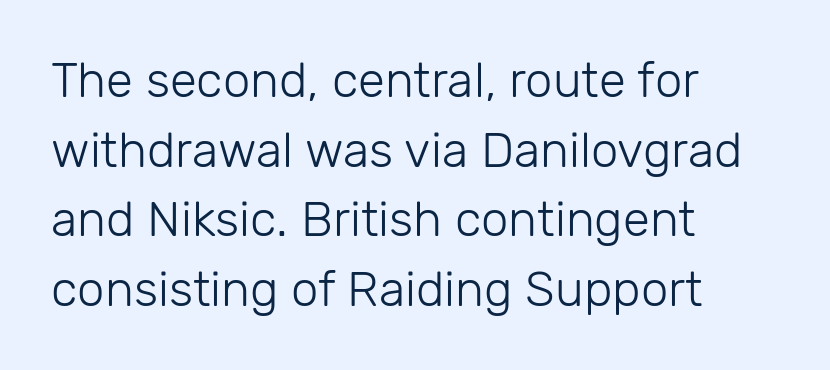
If you drew a line through each stem, it would be perfectly vertical. The vertical gap from one line to the next is medium. Standard letterfit; no display-style spreading of the glyphs. Letterform terminals end flat and unadorned throughout the passage. One-word summary of the alignment: left. Glance below the letters and you will spot only blank space.
